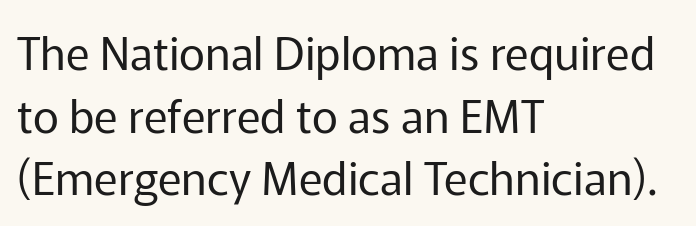
The image shows 45 px regular-weight sans-serif type, upright; set left-aligned, normal line spacing (1.39x), normal letter spacing, not underlined; low stroke contrast and a medium x-height.
